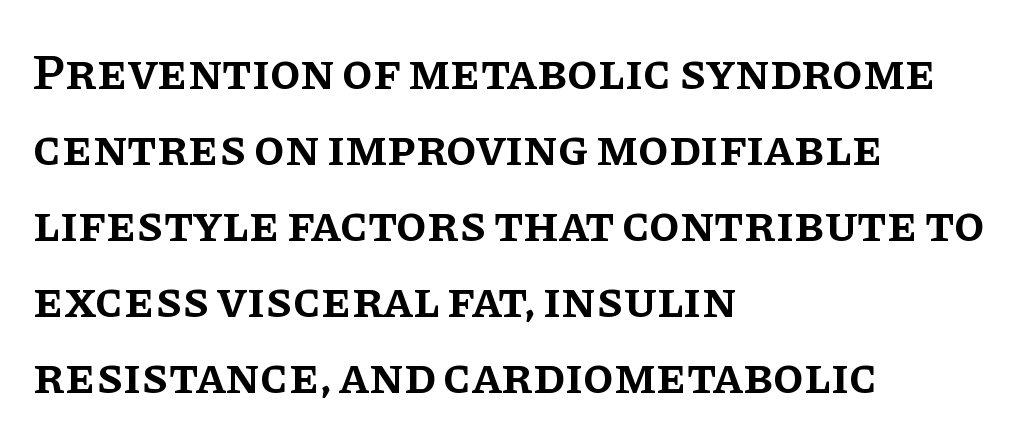
The image shows 50 px semibold serif type, upright; set left-aligned, normal line spacing (1.52x), normal letter spacing, not underlined; low stroke contrast and a large x-height.
